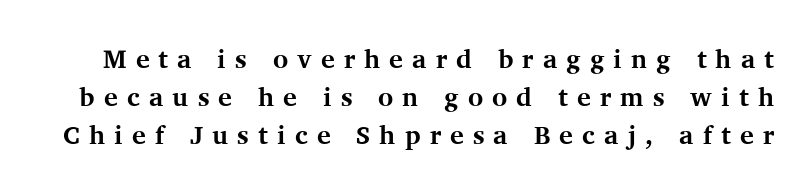
The type sits square on the baseline with zero lean. Evenly set lines give the paragraph a standard silhouette. The baseline area is clear. Is the letter spacing exaggerated? Yes — the characters are pushed far apart. The letters are bold, with thick, heavy strokes.
